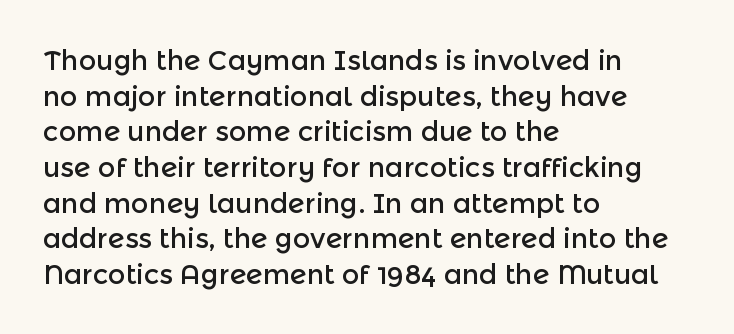
The image shows 27 px text type, upright; set left-aligned, normal line spacing (1.32x), normal letter spacing, not underlined.
